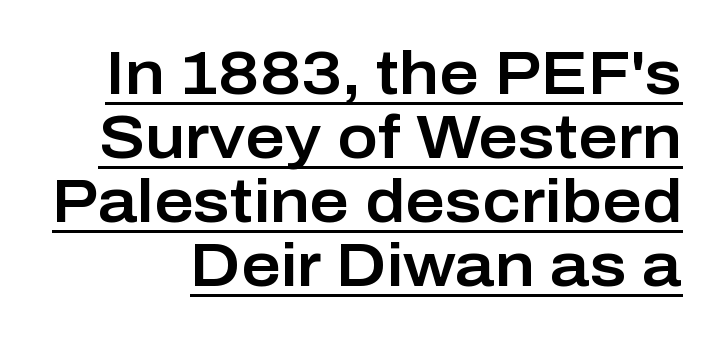
Is this a fixed-width face? No — the glyphs have proportional, varying widths. The line-height multiplier appears low, near solid setting. You could call the tracking neutral — neither tight nor loose. Characters remain perfectly vertical along every line.
